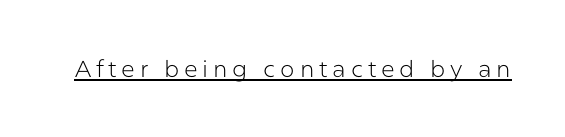
The face used here appears with an underline applied. This is the regular roman posture of the typeface. On a weight scale, this lands at 450 or below. Each word looks stretched out because of the extra space between its letters.
